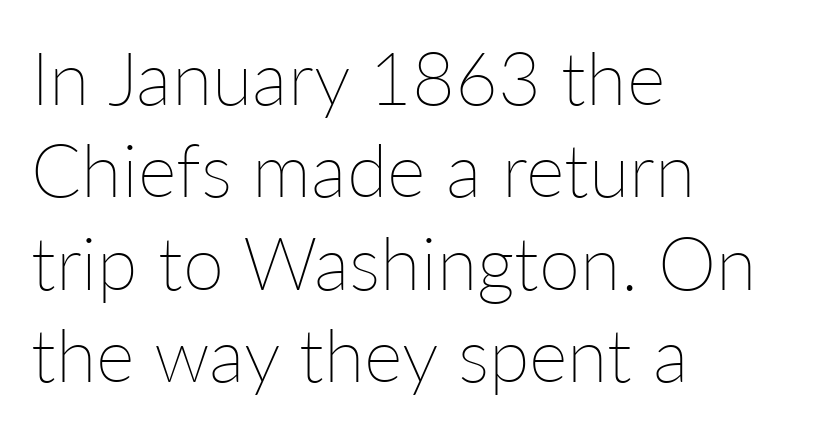
The font's upright variant was chosen for this text. Leading: standard. The words here are not underlined. The face looks like a standard text weight, possibly lighter. Notice how the passage keeps a crisp vertical edge on the left only. Compared with typical body copy, the letter spacing here is the same.
